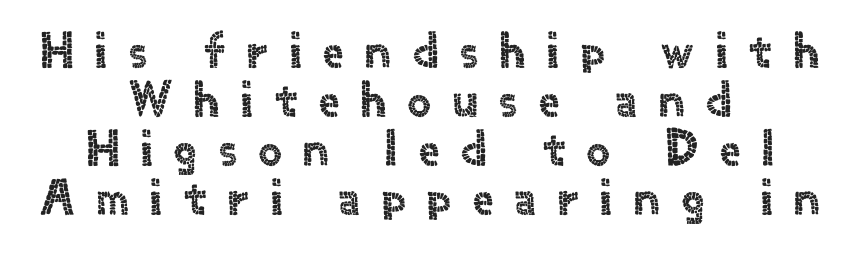
{"serif": "no", "italic": "no", "width": "normal", "x_height": "small", "monospaced": "no", "underline": "no", "align": "center", "line_spacing": "tight", "line_spacing_ratio": 0.96, "letter_spacing": "wide", "letter_spacing_em": 0.43, "glyph_px": 51}
